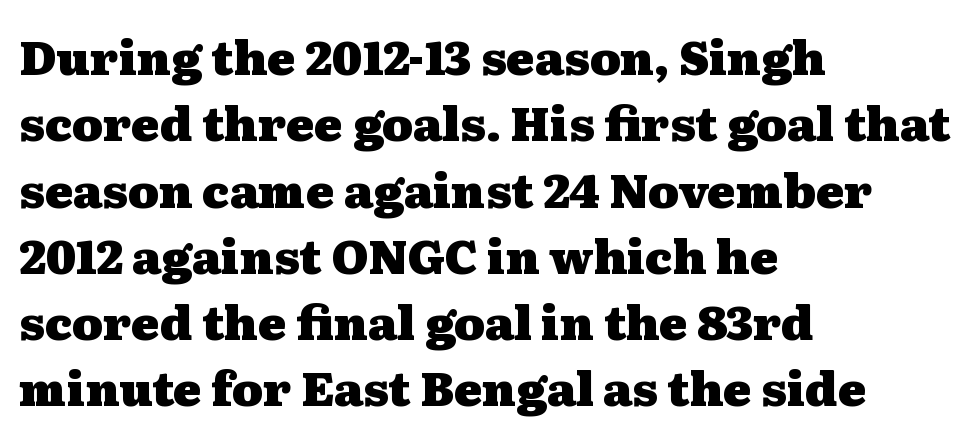
The passage shown is typed in a proportional face where columns would drift. The rendering shows small feet on the letterforms — a serif design. The rendering anchors every line to the left-hand side. Words float on clear page, feet unadorned.
